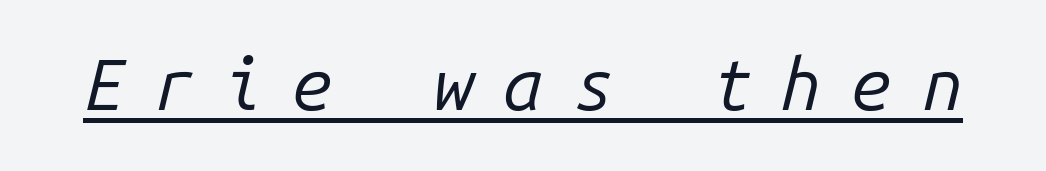
Q: Is the text bold? A: No.
Q: Is the text italic (slanted)? A: Yes, it leans right by about 14 degrees.
Q: Is the text underlined? A: Yes.
Q: Is the spacing between letters normal or unusually wide? A: Unusually wide.
Q: Width (condensed, normal, or wide)? A: Normal.
Q: Stroke contrast? A: Low.
Q: x-height? A: Medium.
Q: Monospaced? A: Yes.
